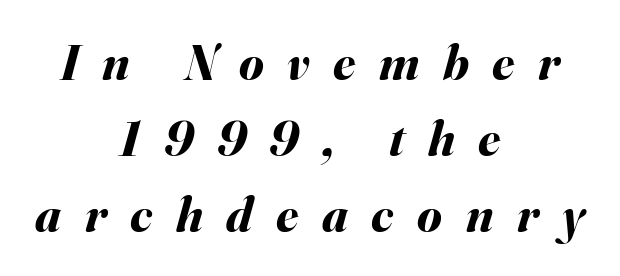
Style check: oblique. Weight check: bold — yes, fully. How are the letters spaced? Widely, with obvious added tracking. The space directly below the letters is spotless. The lines are quadded center. Leading: standard.
